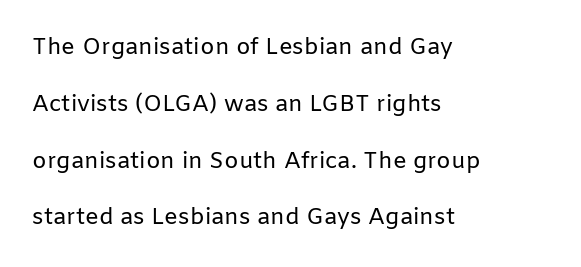
The lettering stays uniformly vertical, giving the passage a roman look. Notice how the passage keeps a crisp vertical edge on the left only. No extra ink here — the face is not bold. Observe the ordinary spacing: letters are neighbours, not strangers. The block of text is sparse from top to bottom, with ample space between rows.
